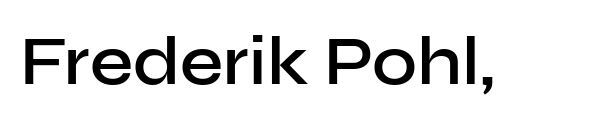
{"serif": "no", "italic": "no", "bold": "semi", "weight": "semibold", "width": "normal", "stroke_contrast": "low", "x_height": "medium", "monospaced": "no", "underline": "no", "letter_spacing": "normal", "letter_spacing_em": 0.0, "glyph_px": 69}
